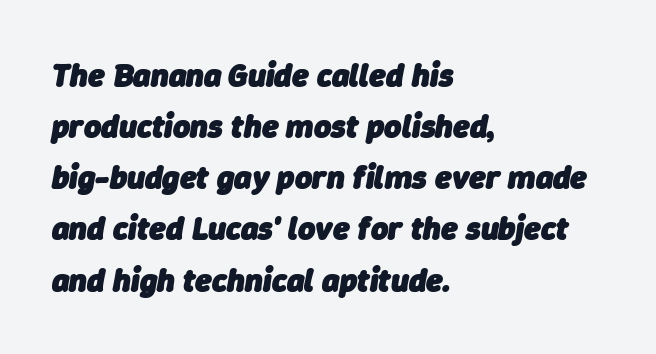
The image shows 33 px heavy type, italic (leaning right); set left-aligned, normal line spacing (1.55x), normal letter spacing, not underlined; low stroke contrast and a medium x-height.
